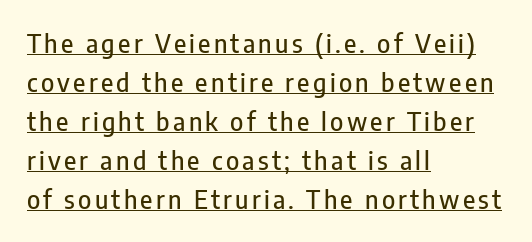
The image shows 25 px text type, upright; set left-aligned, normal line spacing (1.56x), underlined.
